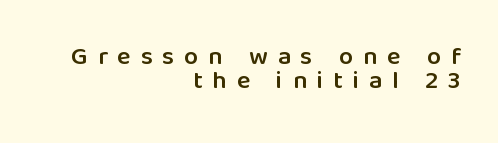
Q: Is the text bold? A: Semi-bold.
Q: Is the text italic (slanted)? A: No, it is upright.
Q: Is the text underlined? A: No.
Q: How is the paragraph aligned? A: Right-aligned.
Q: Is the spacing between letters normal or unusually wide? A: Unusually wide.
Q: Is the spacing between lines tight, normal or loose? A: Tight.
